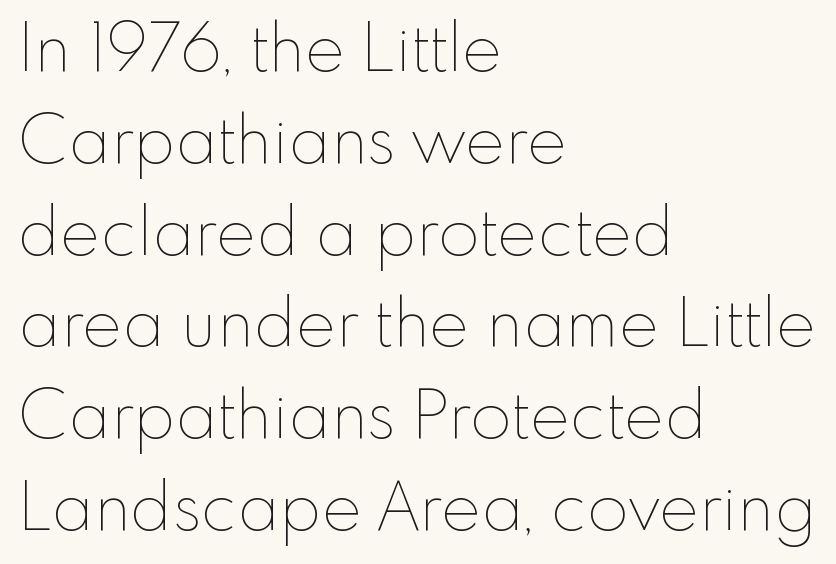
Short note: letters normally spaced. You could not count columns in this text — the font is proportionally spaced. Unlike italic type, these characters show no tilt at all. Ink coverage per letter is moderate at most.
